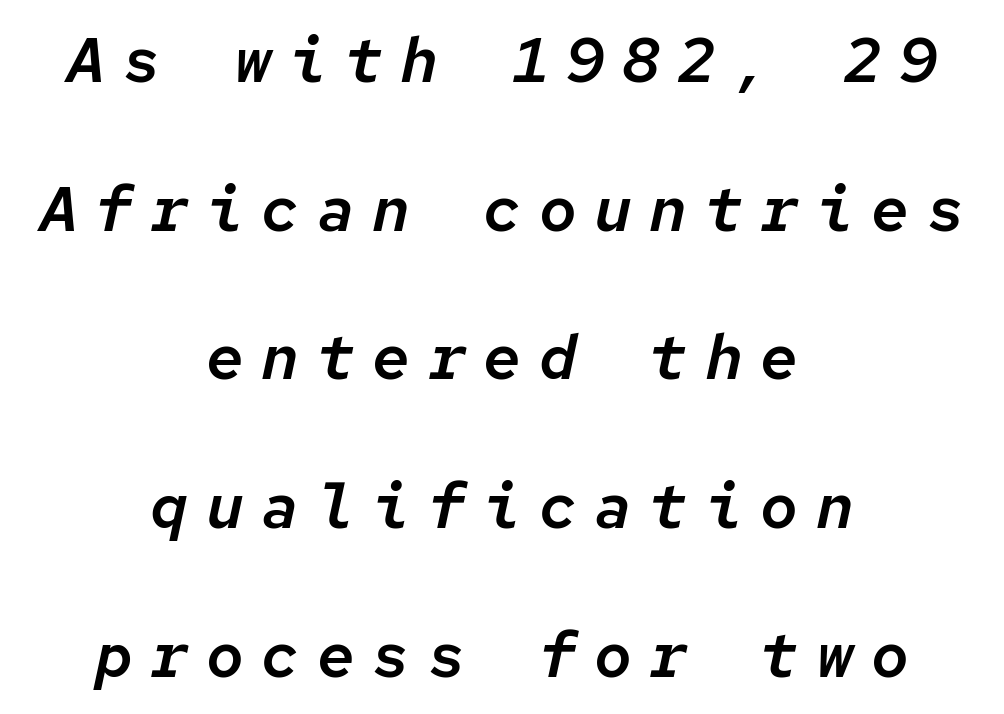
Q: Is the text italic (slanted)? A: Yes, it leans right by about 12 degrees.
Q: Is the text underlined? A: No.
Q: How is the paragraph aligned? A: Centered.
Q: Is the spacing between letters normal or unusually wide? A: Unusually wide.
Q: Is the spacing between lines tight, normal or loose? A: Loose.
Q: Width (condensed, normal, or wide)? A: Normal.
Q: Stroke contrast? A: Low.
Q: x-height? A: Medium.
Q: Monospaced? A: Yes.
